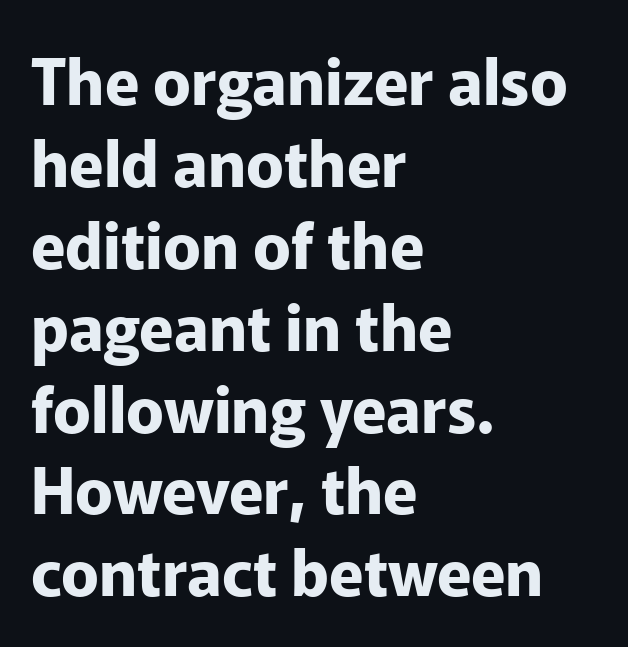
Here the designer chose a conventional face with non-uniform glyph widths. What weight is shown? A full bold with thick strokes. Teacher's note: observe the even left margin — that is flush-left alignment. Short note: letters normally spaced.
